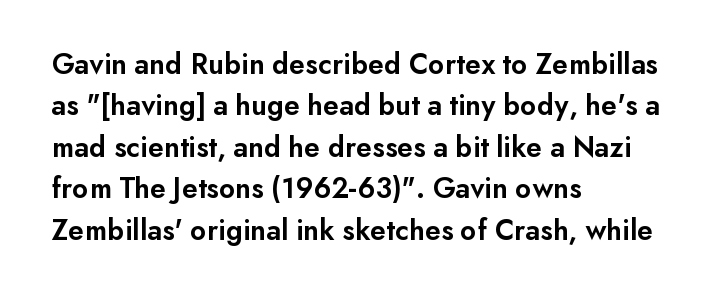
Rows of type keep a routine distance in the vertical direction. The glyphs are unaccompanied by any horizontal stroke below them. This sample has the flowing, uneven cadence of proportional lettering. Compared with a centered layout, this one pins lines to the left instead.
